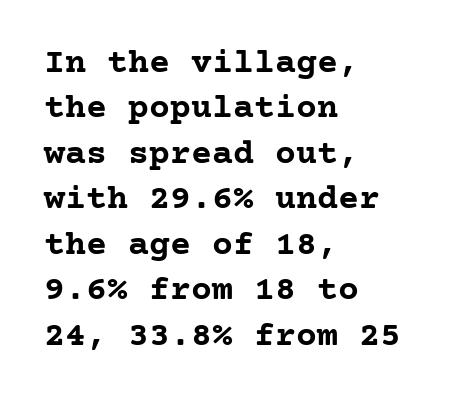
Q: Is the text bold? A: Yes.
Q: Is the text italic (slanted)? A: No, it is upright.
Q: Is the typeface a serif or a sans-serif typeface? A: Serif.
Q: Is the text underlined? A: No.
Q: How is the paragraph aligned? A: Left-aligned.
Q: Is the spacing between letters normal or unusually wide? A: Normal.
Q: Is the spacing between lines tight, normal or loose? A: Normal.
Q: Width (condensed, normal, or wide)? A: Normal.
Q: Stroke contrast? A: Low.
Q: x-height? A: Medium.
